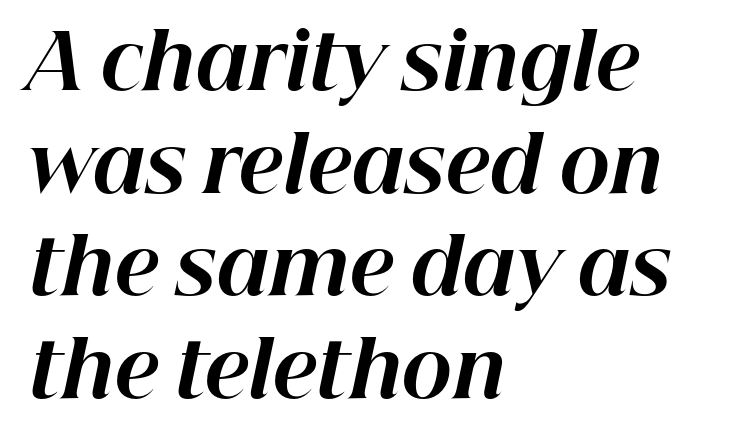
The image shows 76 px bold type, italic (leaning right); set left-aligned, normal line spacing (1.35x), normal letter spacing, not underlined; high stroke contrast and a medium x-height.
